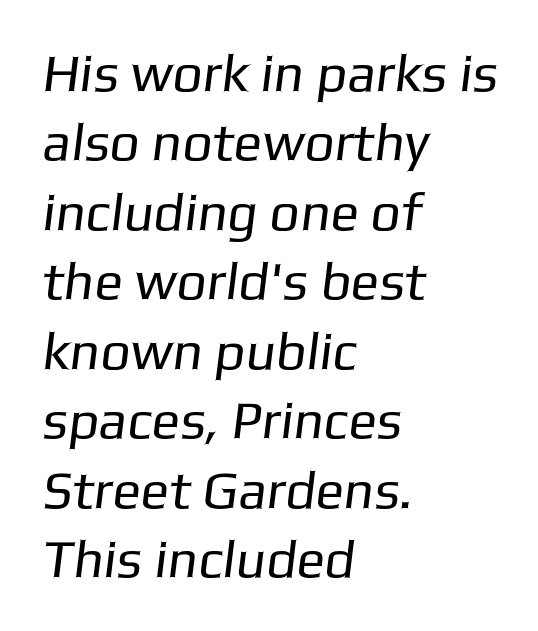
The area under the type is left untouched. Proportional: the letters do not fall into vertical columns. Compared with a typical body face, this is equally light or lighter still. The passage shown has conventional tracking throughout. Students, observe: this is what conventionally led text looks like. The typeface chosen for these lines omits serifs.
